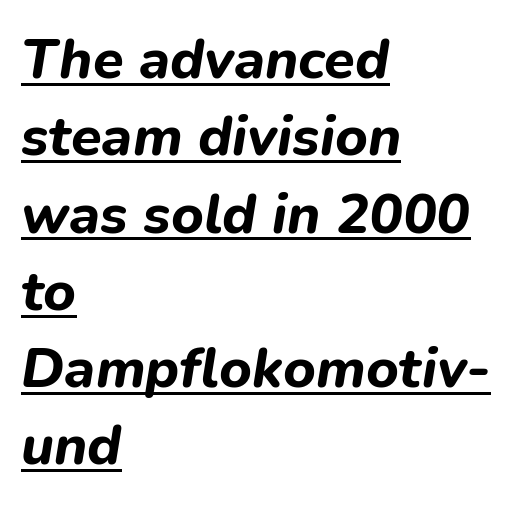
The specimen includes a rule beneath the text block's lines. Does the leading feel generous? No, just average. The ragged edge is on the right, which tells us the setting is flush left. The rendering uses natural spacing where letterforms have individual widths.
